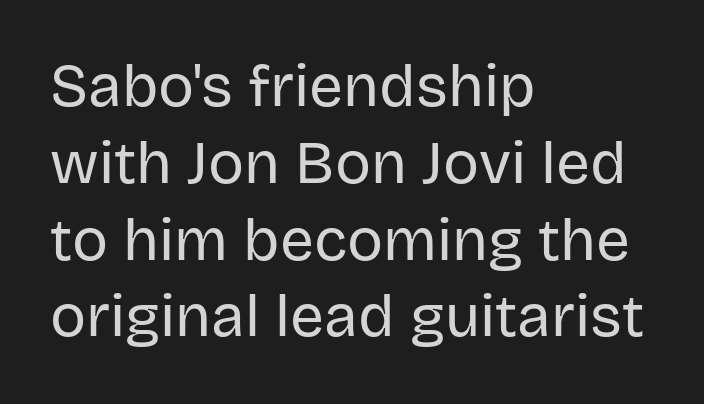
The image shows 60 px regular-weight sans-serif type, upright; set left-aligned, normal line spacing (1.28x), normal letter spacing, not underlined; low stroke contrast and a large x-height.
